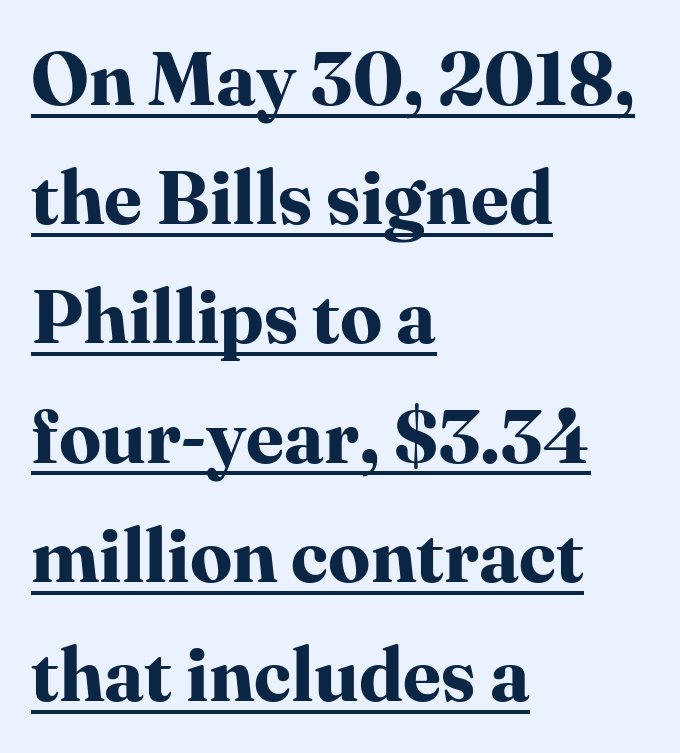
Q: Is the text bold? A: Yes.
Q: Is the text italic (slanted)? A: No, it is upright.
Q: Is the typeface a serif or a sans-serif typeface? A: Serif.
Q: Is the text underlined? A: Yes.
Q: How is the paragraph aligned? A: Left-aligned.
Q: Is the spacing between letters normal or unusually wide? A: Normal.
Q: Is the spacing between lines tight, normal or loose? A: Normal.
Q: Width (condensed, normal, or wide)? A: Normal.
Q: Stroke contrast? A: High.
Q: x-height? A: Medium.
Q: Monospaced? A: No.
